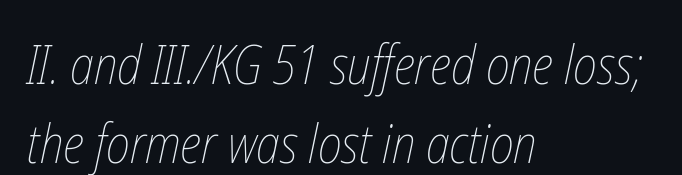
{"bold": "no", "weight": "thin", "width": "condensed", "stroke_contrast": "low", "x_height": "medium", "monospaced": "no", "underline": "no", "align": "left", "line_spacing": "normal", "line_spacing_ratio": 1.49, "letter_spacing": "normal", "letter_spacing_em": 0.0, "glyph_px": 53}
